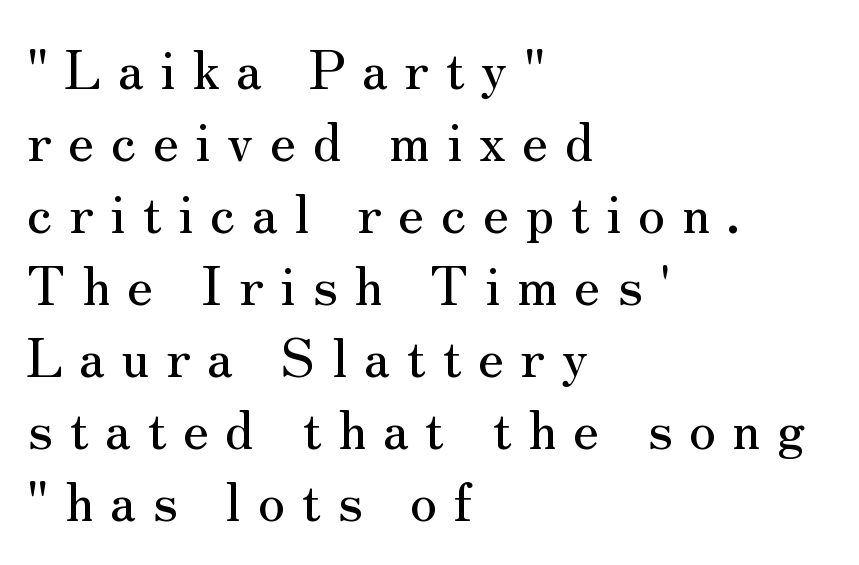
Q: Is the text italic (slanted)? A: No, it is upright.
Q: Is the typeface a serif or a sans-serif typeface? A: Serif.
Q: Is the text underlined? A: No.
Q: How is the paragraph aligned? A: Left-aligned.
Q: Is the spacing between letters normal or unusually wide? A: Unusually wide.
Q: Is the spacing between lines tight, normal or loose? A: Normal.
Q: Width (condensed, normal, or wide)? A: Normal.
Q: Stroke contrast? A: Medium.
Q: x-height? A: Small.
Q: Monospaced? A: No.
